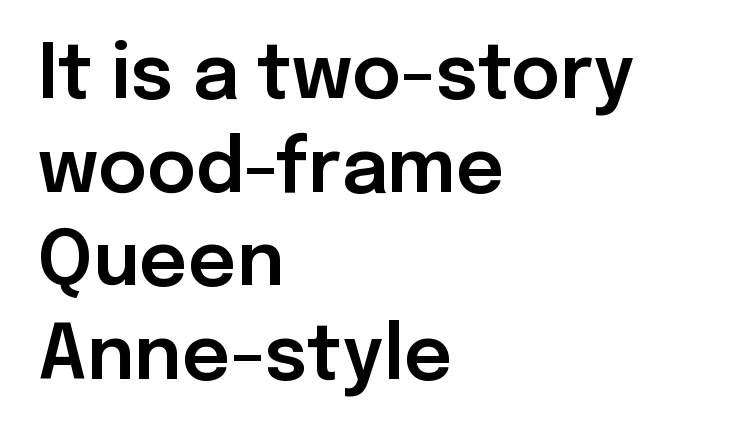
{"serif": "no", "italic": "no", "width": "normal", "stroke_contrast": "low", "x_height": "medium", "monospaced": "no", "underline": "no", "align": "left", "line_spacing": "normal", "line_spacing_ratio": 1.25, "letter_spacing": "normal", "letter_spacing_em": 0.0, "glyph_px": 75}
